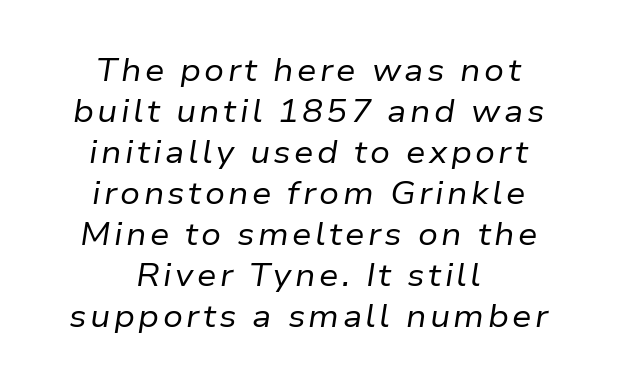
Q: Is the text bold? A: No.
Q: Is the text italic (slanted)? A: Yes, it leans right by about 9 degrees.
Q: Is the text underlined? A: No.
Q: How is the paragraph aligned? A: Centered.
Q: Is the spacing between lines tight, normal or loose? A: Normal.
Q: Width (condensed, normal, or wide)? A: Normal.
Q: Stroke contrast? A: Low.
Q: x-height? A: Medium.
Q: Monospaced? A: No.
